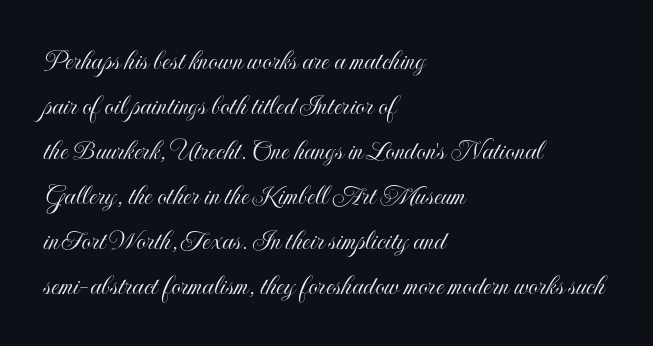
The image shows 30 px condensed type; set left-aligned, normal line spacing (1.5x), normal letter spacing, not underlined; a small x-height.
